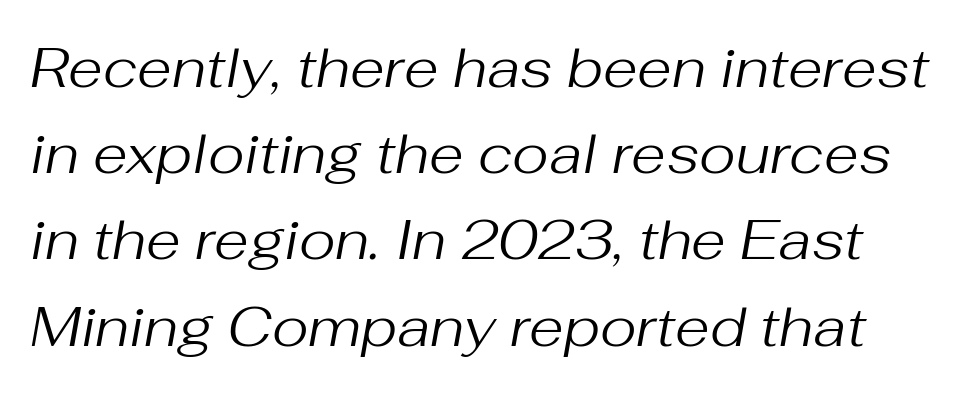
The letterforms sit at book weight or below. Summary of vertical rhythm: regular, with standard interline spacing. The lettering tilts uniformly, giving the passage an italic look. The gap between lines stays unmarked. This rendering leaves character spacing at its baseline value.
